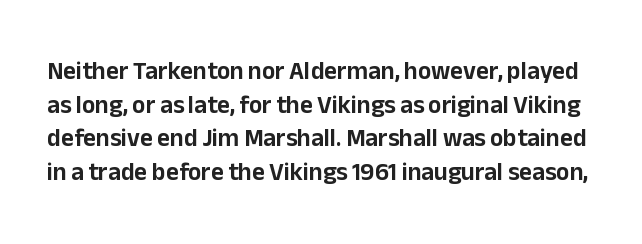
{"italic": "no", "underline": "no", "line_spacing": "normal", "line_spacing_ratio": 1.35, "letter_spacing": "normal", "letter_spacing_em": 0.0, "glyph_px": 25}
